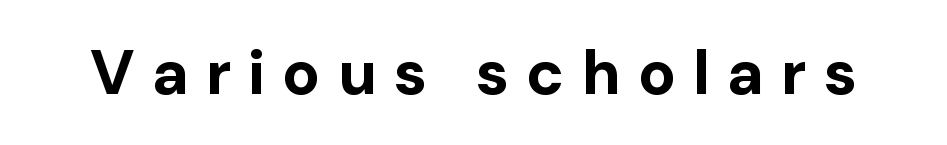
{"serif": "no", "italic": "no", "bold": "yes", "weight": "bold", "width": "normal", "stroke_contrast": "low", "x_height": "medium", "monospaced": "no", "underline": "no", "letter_spacing": "wide", "letter_spacing_em": 0.27, "glyph_px": 63}
